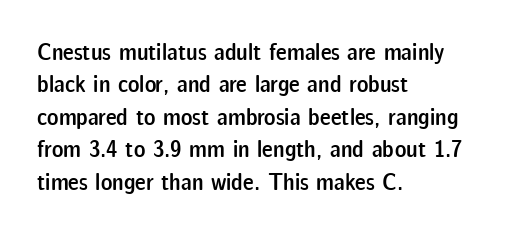
Q: Is the text bold? A: Semi-bold.
Q: Is the text italic (slanted)? A: No, it is upright.
Q: Is the text underlined? A: No.
Q: How is the paragraph aligned? A: Left-aligned.
Q: Is the spacing between letters normal or unusually wide? A: Normal.
Q: Is the spacing between lines tight, normal or loose? A: Normal.
